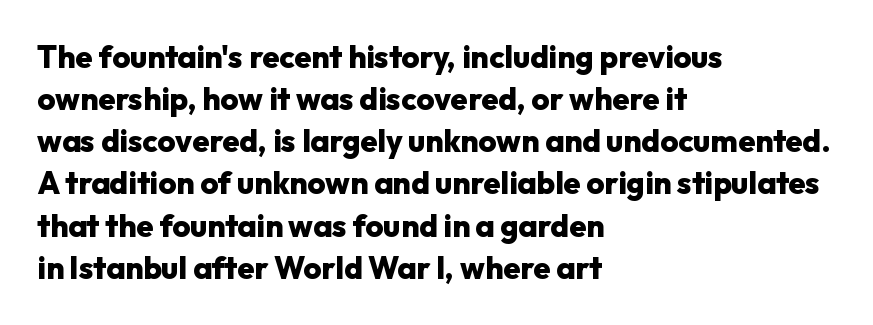
{"serif": "no", "italic": "no", "bold": "yes", "weight": "heavy", "width": "normal", "stroke_contrast": "low", "x_height": "medium", "monospaced": "no", "underline": "no", "align": "left", "line_spacing": "normal", "line_spacing_ratio": 1.36, "letter_spacing": "normal", "letter_spacing_em": 0.0, "glyph_px": 31}
